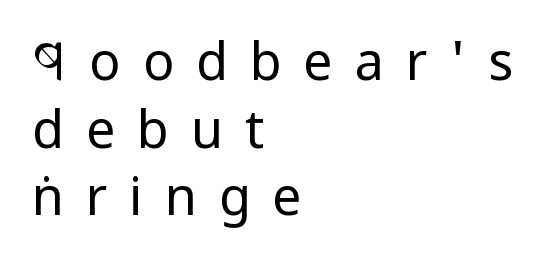
The image shows 52 px regular-weight, condensed sans-serif type, upright; set left-aligned, normal line spacing (1.3x), unusually wide letter spacing (+0.42 em), not underlined; low stroke contrast and a large x-height.
